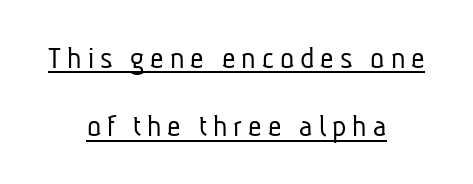
The image shows 33 px light, condensed sans-serif type; set centered, loose line spacing (2.07x), underlined; low stroke contrast and a medium x-height.
